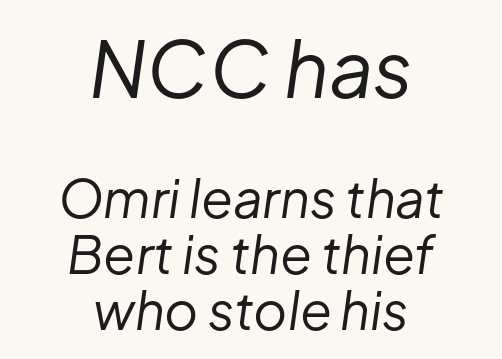
Q: Is the text bold? A: No.
Q: Is the text italic (slanted)? A: Yes, it leans right by about 8 degrees.
Q: Is the text underlined? A: No.
Q: How is the paragraph aligned? A: Centered.
Q: Is the spacing between letters normal or unusually wide? A: Normal.
Q: Is the spacing between lines tight, normal or loose? A: Tight.
Q: Which block of text is set in a larger size, the first (top) or the second (bottom)? A: The first (top) one.
Q: Width (condensed, normal, or wide)? A: Normal.
Q: Stroke contrast? A: Low.
Q: x-height? A: Medium.
Q: Monospaced? A: No.
